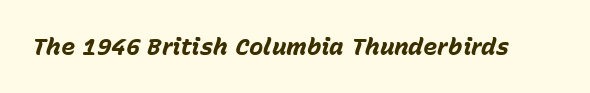
Q: Is the text bold? A: Yes.
Q: Is the text italic (slanted)? A: Yes, it leans right by about 15 degrees.
Q: Is the text underlined? A: No.
Q: Is the spacing between letters normal or unusually wide? A: Normal.
